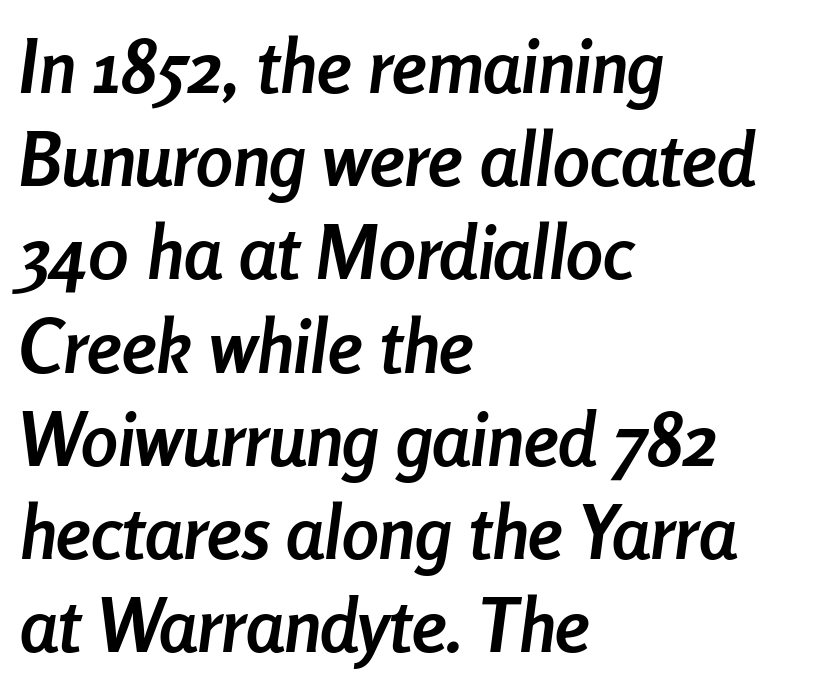
The image shows 74 px semibold, condensed type, italic (leaning right); set left-aligned, normal line spacing (1.26x), normal letter spacing, not underlined; low stroke contrast and a medium x-height.
